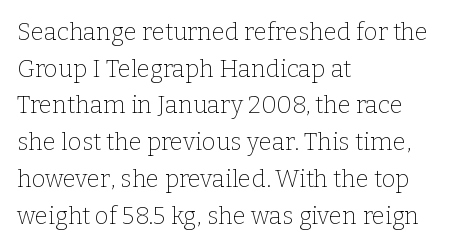
Q: Is the text bold? A: No.
Q: Is the text italic (slanted)? A: No, it is upright.
Q: Is the text underlined? A: No.
Q: How is the paragraph aligned? A: Left-aligned.
Q: Is the spacing between letters normal or unusually wide? A: Normal.
Q: Is the spacing between lines tight, normal or loose? A: Normal.
